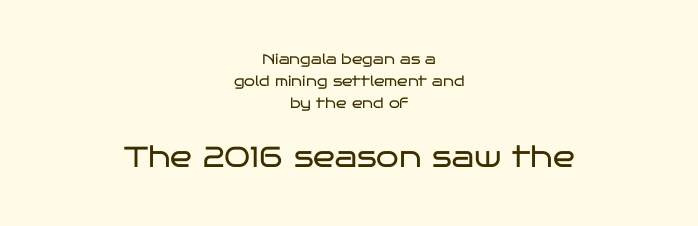
The image shows 29 px regular-weight, wide sans-serif type, upright; set centered, normal line spacing (1.57x), normal letter spacing, not underlined; the second (bottom) block is 2.07x larger; low stroke contrast and a large x-height.
